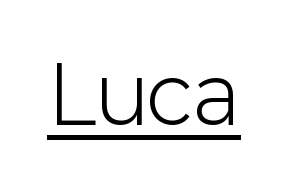
Q: Is the text bold? A: No.
Q: Is the text italic (slanted)? A: No, it is upright.
Q: Is the typeface a serif or a sans-serif typeface? A: Sans-serif.
Q: Is the text underlined? A: Yes.
Q: Is the spacing between letters normal or unusually wide? A: Normal.
Q: Width (condensed, normal, or wide)? A: Normal.
Q: Stroke contrast? A: Low.
Q: x-height? A: Medium.
Q: Monospaced? A: No.
